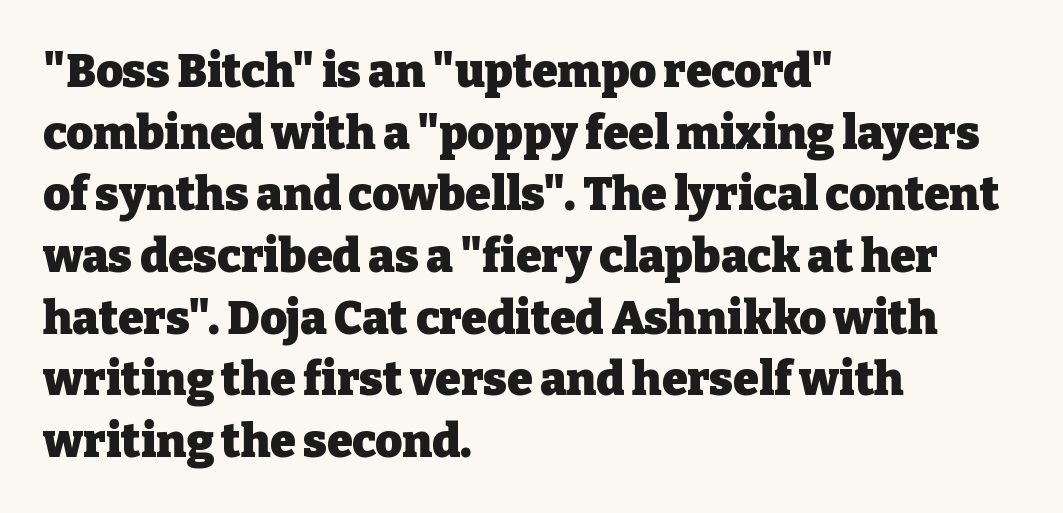
The image shows 46 px heavy serif type, upright; set left-aligned, normal line spacing (1.34x), normal letter spacing, not underlined; low stroke contrast and a medium x-height.
